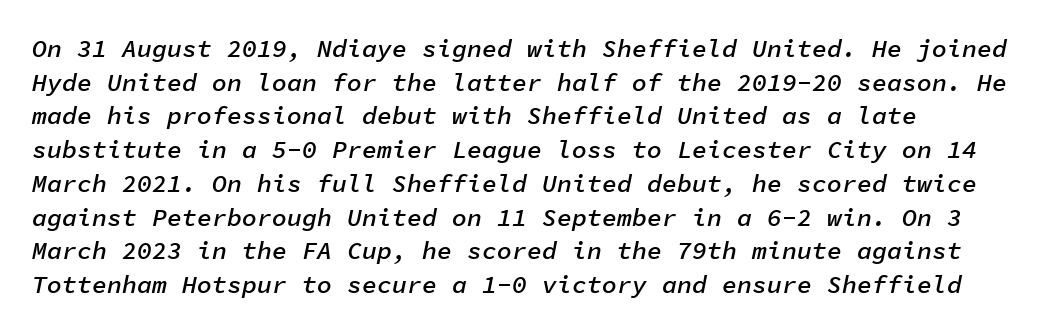
Does the copy run flush right? No — it runs flush left. The designer left line spacing at the default. This is oblique type, the kind used for emphasis or titles. The letters are semibold — heavier than regular but short of a full bold. The passage shown has conventional tracking throughout.
